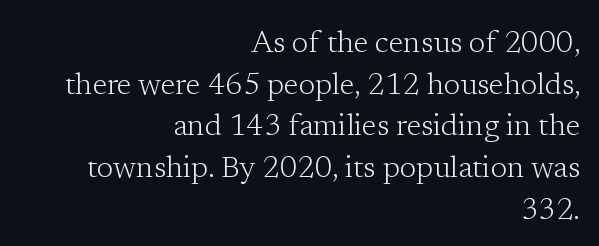
{"serif": "yes", "italic": "no", "bold": "no", "weight": "light", "width": "normal", "stroke_contrast": "low", "x_height": "medium", "monospaced": "no", "underline": "no", "align": "right", "line_spacing": "normal", "line_spacing_ratio": 1.39, "letter_spacing": "normal", "letter_spacing_em": 0.0, "glyph_px": 30}
